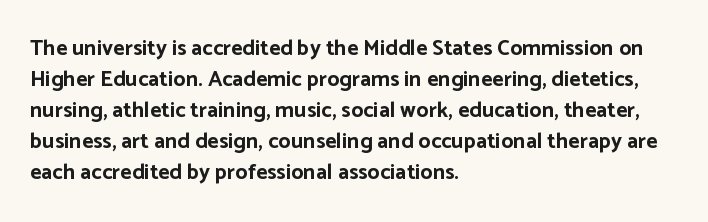
Q: Is the text bold? A: Yes.
Q: Is the text italic (slanted)? A: No, it is upright.
Q: Is the text underlined? A: No.
Q: How is the paragraph aligned? A: Left-aligned.
Q: Is the spacing between letters normal or unusually wide? A: Normal.
Q: Is the spacing between lines tight, normal or loose? A: Normal.
